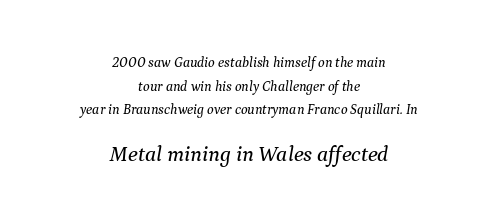
Q: Is the text italic (slanted)? A: Yes, it leans right by about 9 degrees.
Q: Is the text underlined? A: No.
Q: How is the paragraph aligned? A: Centered.
Q: Is the spacing between letters normal or unusually wide? A: Normal.
Q: Is the spacing between lines tight, normal or loose? A: Normal.
Q: Which block of text is set in a larger size, the first (top) or the second (bottom)? A: The second (bottom) one.
